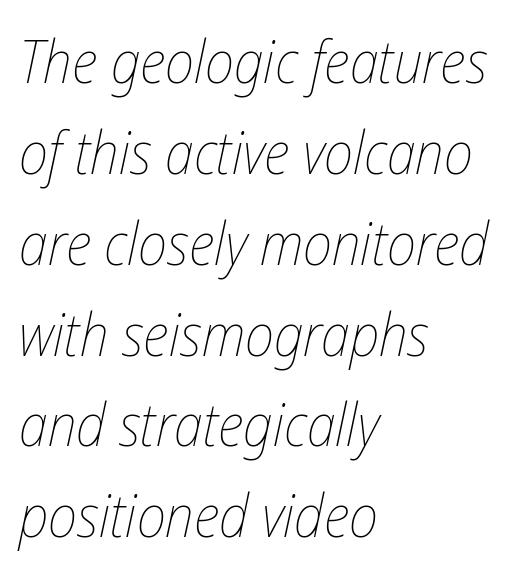
Stroke thickness stays within the range of a standard reading face or lighter. The typography opts for an oblique posture over an upright one. Successive baselines arrive at the customary interval. Standard letterfit; no display-style spreading of the glyphs. Character widths vary here, with narrow letters taking less room than wide ones. Decoration check: the copy has no underline.
